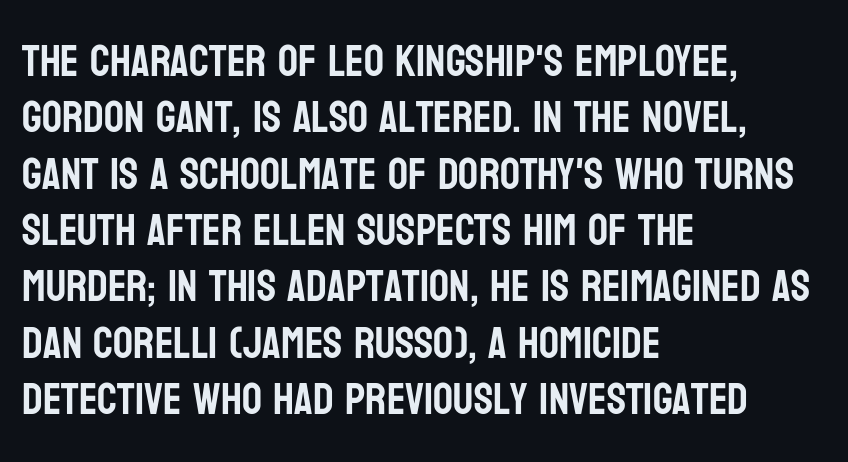
The image shows 44 px condensed sans-serif type, upright; set left-aligned, normal line spacing (1.28x), normal letter spacing, not underlined; low stroke contrast and a large x-height.
